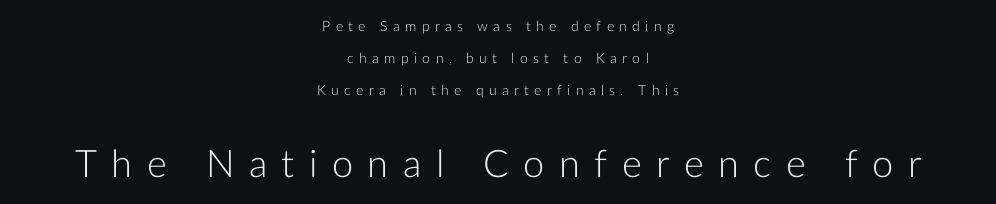
Q: Is the text bold? A: No.
Q: Is the text italic (slanted)? A: No, it is upright.
Q: Is the typeface a serif or a sans-serif typeface? A: Sans-serif.
Q: Is the text underlined? A: No.
Q: How is the paragraph aligned? A: Centered.
Q: Is the spacing between letters normal or unusually wide? A: Unusually wide.
Q: Is the spacing between lines tight, normal or loose? A: Loose.
Q: Which block of text is set in a larger size, the first (top) or the second (bottom)? A: The second (bottom) one.
Q: Width (condensed, normal, or wide)? A: Normal.
Q: Stroke contrast? A: Low.
Q: x-height? A: Medium.
Q: Monospaced? A: No.
